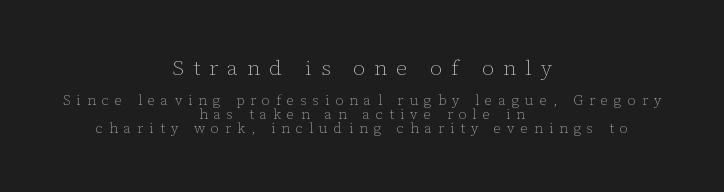
Honestly, there is no underline to notice here at all. How would I describe the line gaps? Narrow and economical. The passage shown begins with its larger block and ends with its smaller one. Letter spacing: wide. No chunkiness to these letters — they're not bold.
